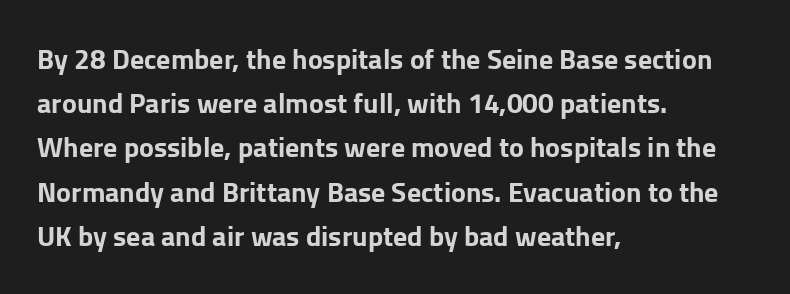
The font is running at its bold setting. Posture: upright roman. The vertical gap from one line to the next is medium. Observe the absence of serifs on each vertical stroke in this sample. These lines are rendered in a variable-pitch font.
